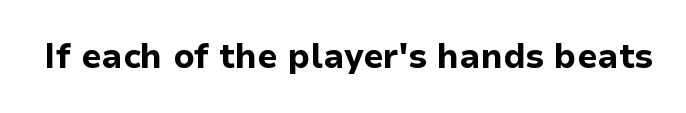
The letters advance in unequal steps, a hallmark of proportional type. The font's upright variant was chosen for this text. Every letter is thick-stroked: bold, no question. Decoration check: the copy has no underline.
